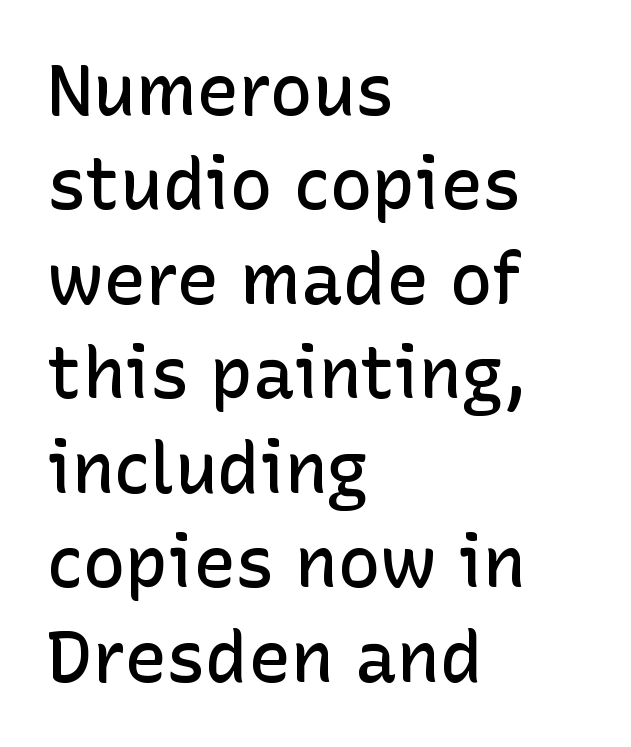
{"serif": "no", "italic": "no", "bold": "semi", "weight": "semibold", "width": "normal", "stroke_contrast": "low", "x_height": "medium", "monospaced": "no", "underline": "no", "align": "left", "line_spacing": "normal", "line_spacing_ratio": 1.33, "letter_spacing": "normal", "letter_spacing_em": 0.0, "glyph_px": 71}
